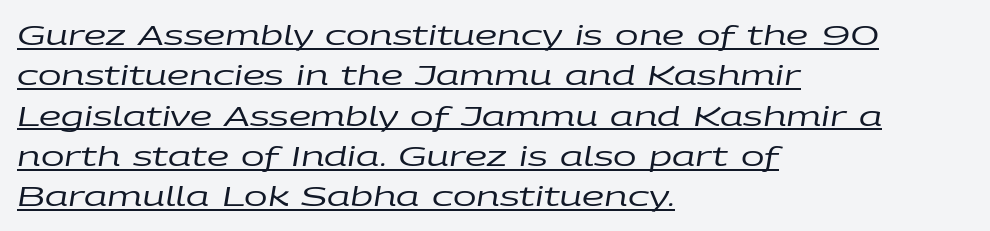
The image shows 28 px regular-weight, wide type, italic (leaning right); set left-aligned, normal line spacing (1.44x), normal letter spacing, underlined; low stroke contrast and a large x-height.
